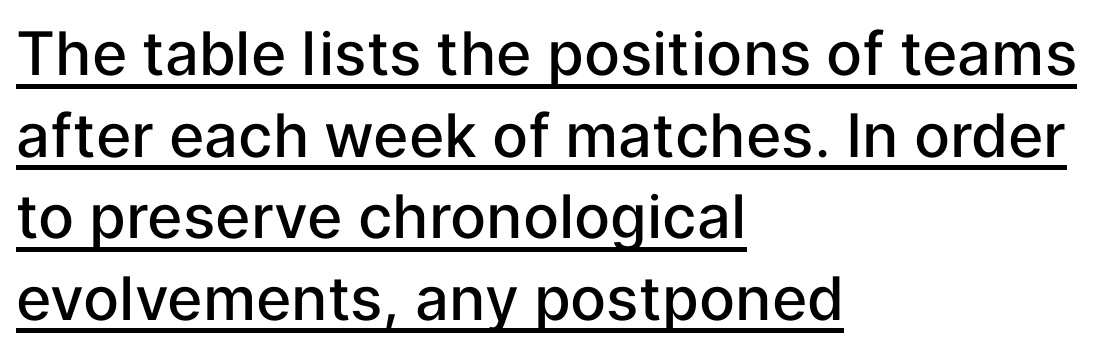
Horizontally, the lines are justified to the leading edge only. The face used here is proportionally spaced, like ordinary book or web type. What kind of face is this? One without serifs — a sans. One glance says typical: line gaps are just what's usual.
